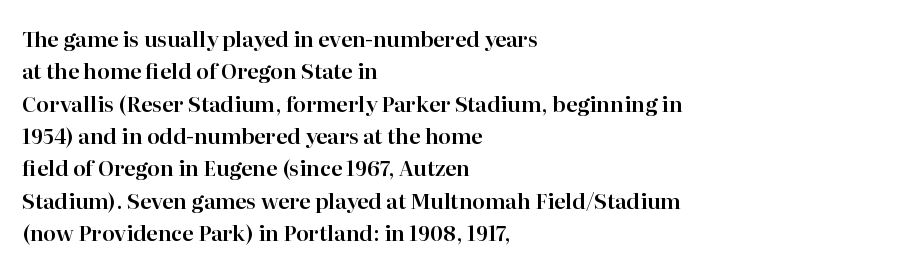
Q: Is the text italic (slanted)? A: No, it is upright.
Q: Is the text underlined? A: No.
Q: How is the paragraph aligned? A: Left-aligned.
Q: Is the spacing between letters normal or unusually wide? A: Normal.
Q: Is the spacing between lines tight, normal or loose? A: Normal.
